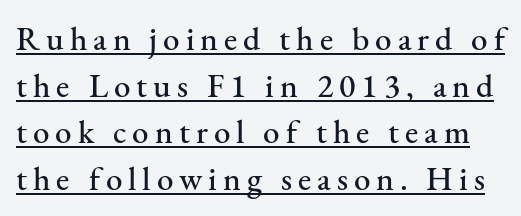
Italic: no, the glyphs are upright roman. Has an underline been added? It has. The characters display serif detailing at their extremities. Character widths vary here, with narrow letters taking less room than wide ones.
